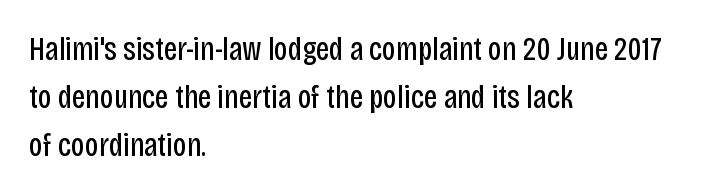
A student would call this left alignment; a typographer would say flush left, rag right. Students, observe: this is what conventionally led text looks like. Just letters on the line, the space beneath them empty. Default kerning and tracking; the words read as compact shapes. The rendering shows plain stroke endings on the letterforms — a sans-serif design.
